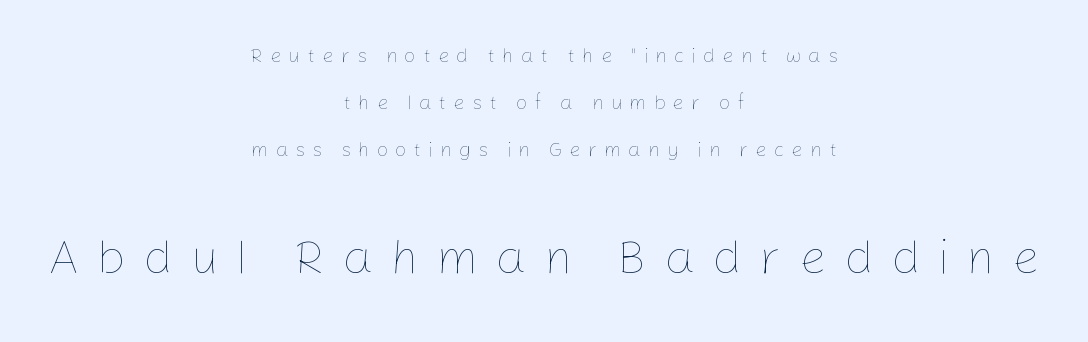
The image shows 49 px thin type, upright; set centered, loose line spacing (2.34x), unusually wide letter spacing (+0.35 em), not underlined; the second (bottom) block is 2.45x larger; low stroke contrast and a medium x-height.
